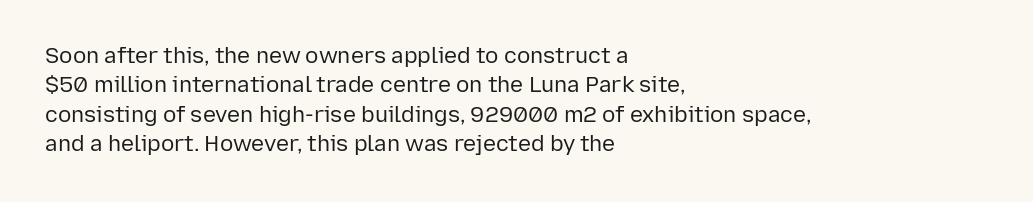
{"italic": "no", "bold": "no", "underline": "no", "align": "left", "line_spacing": "normal", "line_spacing_ratio": 1.34, "letter_spacing": "normal", "letter_spacing_em": 0.0, "glyph_px": 22}
